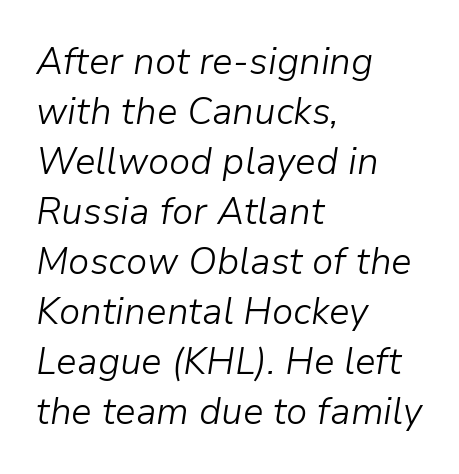
Underline: absent. The tracking reads as untouched default to a designer's eye. These lines stack with their left ends in a neat column. This sample has the flowing, uneven cadence of proportional lettering. Is there much room between lines? A standard amount, neither cramped nor airy.
